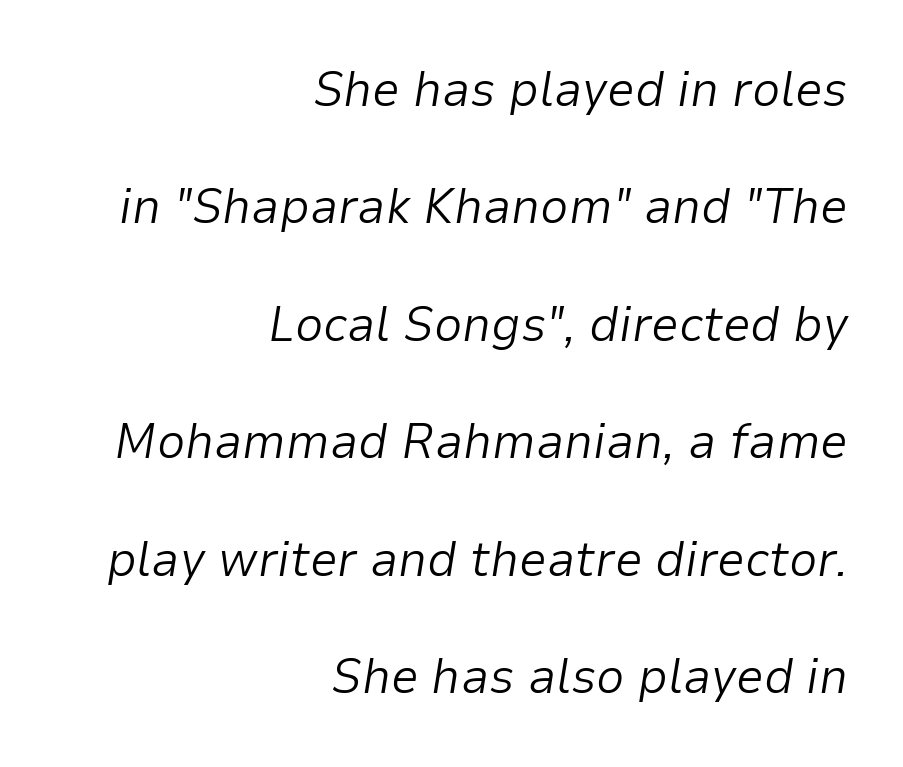
The image shows 50 px light type, italic (leaning right); set right-aligned, loose line spacing (2.35x), normal letter spacing, not underlined; low stroke contrast and a medium x-height.
